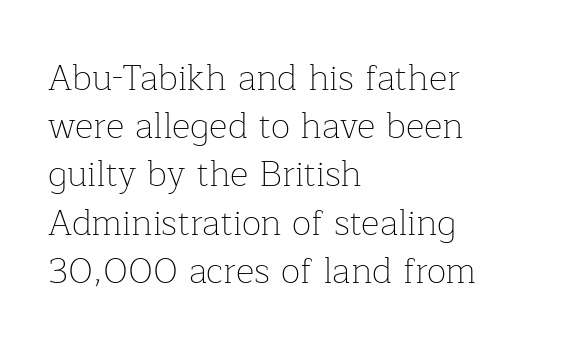
Q: Is the text bold? A: No.
Q: Is the text italic (slanted)? A: No, it is upright.
Q: Is the typeface a serif or a sans-serif typeface? A: Serif.
Q: Is the text underlined? A: No.
Q: How is the paragraph aligned? A: Left-aligned.
Q: Is the spacing between letters normal or unusually wide? A: Normal.
Q: Is the spacing between lines tight, normal or loose? A: Normal.
Q: Width (condensed, normal, or wide)? A: Normal.
Q: Stroke contrast? A: Low.
Q: x-height? A: Medium.
Q: Monospaced? A: No.
